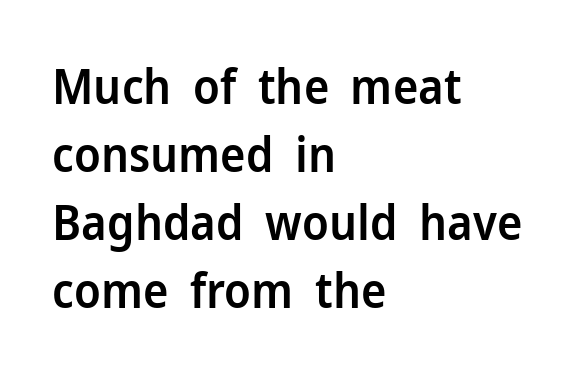
Q: Is the text bold? A: Semi-bold.
Q: Is the text italic (slanted)? A: No, it is upright.
Q: Is the typeface a serif or a sans-serif typeface? A: Sans-serif.
Q: Is the text underlined? A: No.
Q: How is the paragraph aligned? A: Left-aligned.
Q: Is the spacing between letters normal or unusually wide? A: Normal.
Q: Is the spacing between lines tight, normal or loose? A: Normal.
Q: Width (condensed, normal, or wide)? A: Normal.
Q: Stroke contrast? A: Low.
Q: x-height? A: Medium.
Q: Monospaced? A: No.
